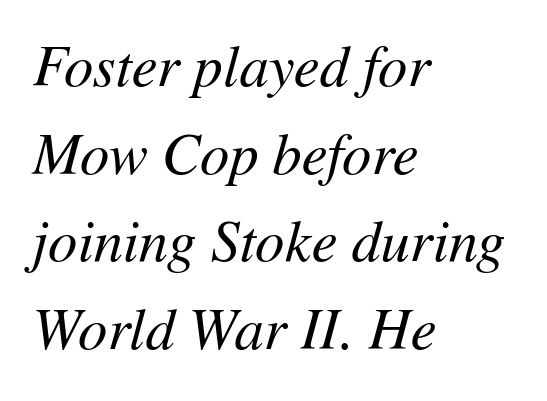
Q: Is the text bold? A: No.
Q: Is the text italic (slanted)? A: Yes, it leans right by about 11 degrees.
Q: Is the text underlined? A: No.
Q: How is the paragraph aligned? A: Left-aligned.
Q: Is the spacing between letters normal or unusually wide? A: Normal.
Q: Is the spacing between lines tight, normal or loose? A: Normal.
Q: Width (condensed, normal, or wide)? A: Normal.
Q: Stroke contrast? A: Medium.
Q: x-height? A: Medium.
Q: Monospaced? A: No.
